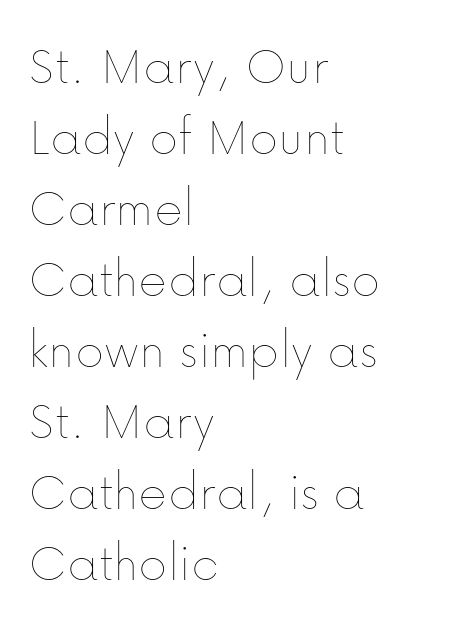
The image shows 55 px thin type, upright; set left-aligned, normal line spacing (1.29x), normal letter spacing, not underlined; low stroke contrast and a medium x-height.
